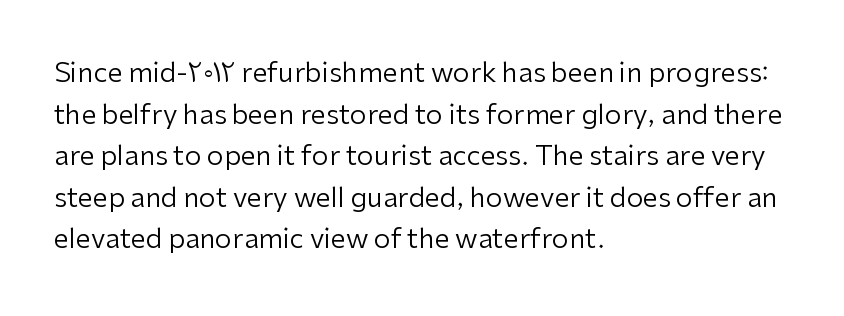
Q: Is the text bold? A: No.
Q: Is the text italic (slanted)? A: No, it is upright.
Q: Is the text underlined? A: No.
Q: How is the paragraph aligned? A: Left-aligned.
Q: Is the spacing between letters normal or unusually wide? A: Normal.
Q: Is the spacing between lines tight, normal or loose? A: Normal.
